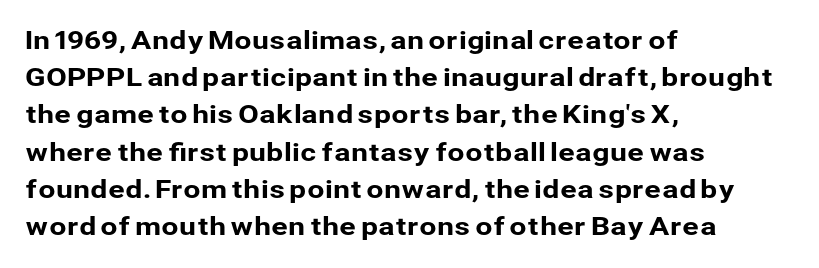
The image shows 25 px text type, upright; set left-aligned, normal line spacing (1.49x), normal letter spacing, not underlined.
